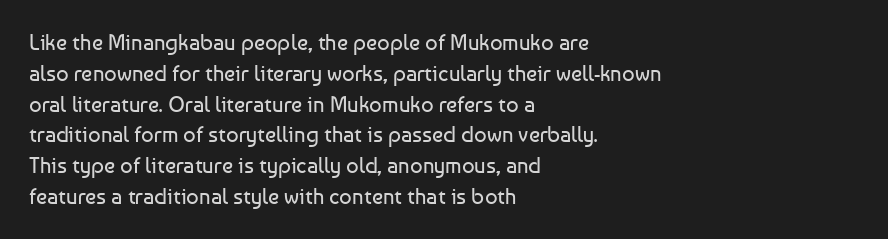
The image shows 22 px text type, upright; set left-aligned, normal line spacing (1.4x), normal letter spacing, not underlined.
